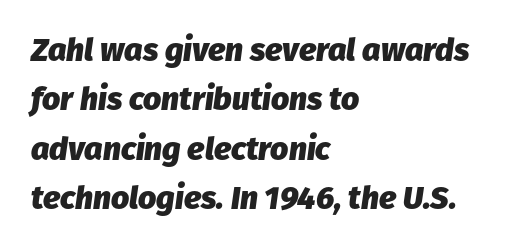
Nobody touched the tracking dial on this one. A classic flush-left, rag-right setting is used for this passage. Baseline-to-baseline distance is the conventional proportion of letter height. The space directly below the letters is spotless.
